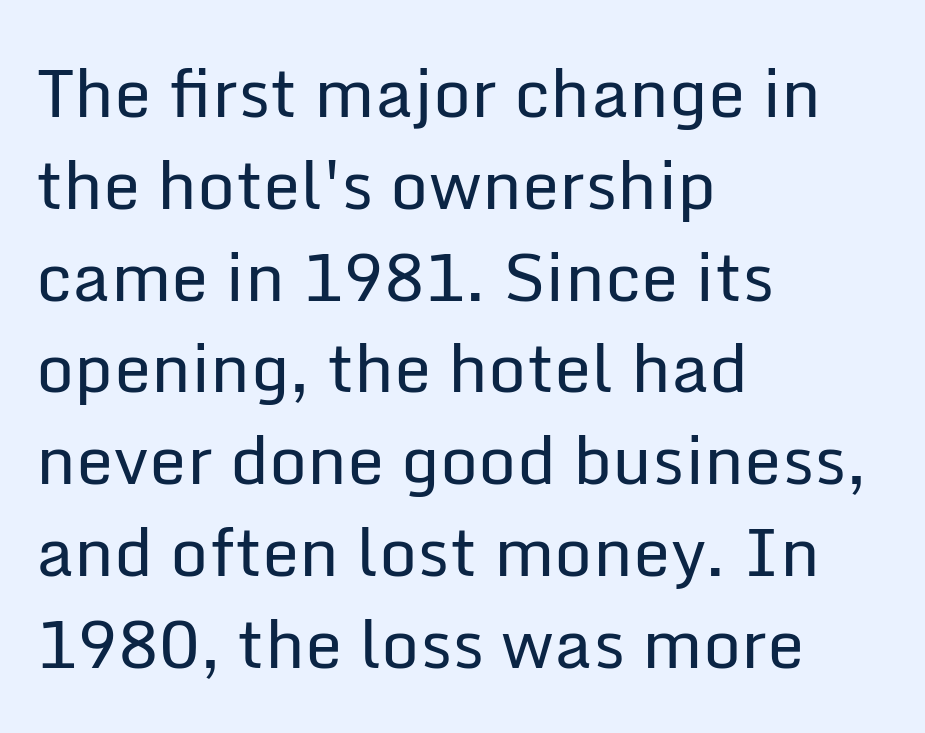
{"serif": "no", "italic": "no", "bold": "no", "weight": "regular", "width": "normal", "stroke_contrast": "low", "x_height": "medium", "monospaced": "no", "underline": "no", "align": "left", "line_spacing": "normal", "line_spacing_ratio": 1.37, "letter_spacing": "normal", "letter_spacing_em": 0.0, "glyph_px": 67}
